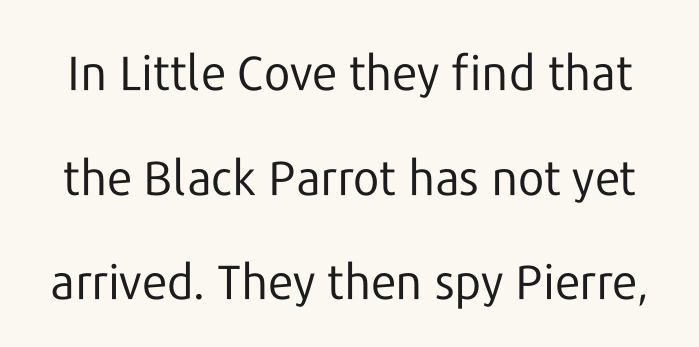
The image shows 48 px regular-weight sans-serif type, upright; set loose line spacing (2.18x), normal letter spacing, not underlined; low stroke contrast and a medium x-height.
